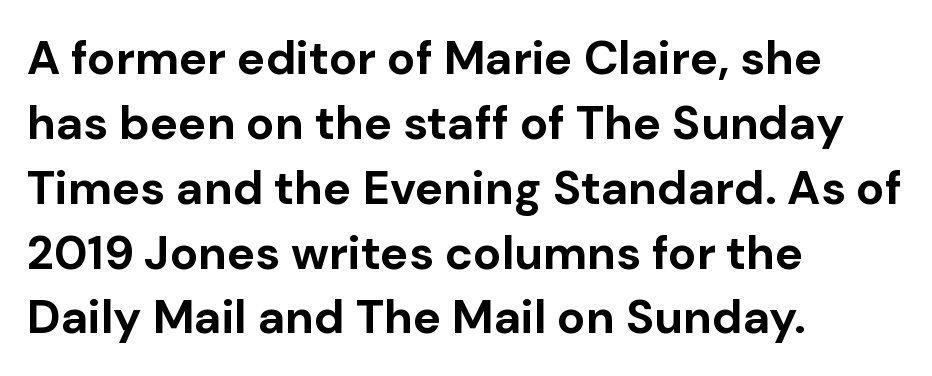
The image shows 47 px bold sans-serif type, upright; set left-aligned, normal line spacing (1.38x), normal letter spacing, not underlined; low stroke contrast and a medium x-height.
